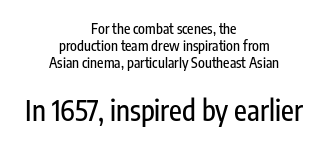
{"serif": "no", "italic": "no", "width": "condensed", "stroke_contrast": "low", "x_height": "medium", "monospaced": "no", "underline": "no", "align": "center", "line_spacing_ratio": 1.2, "letter_spacing": "normal", "letter_spacing_em": 0.0, "larger_block": "second", "size_ratio": 2.0, "glyph_px": 28}
